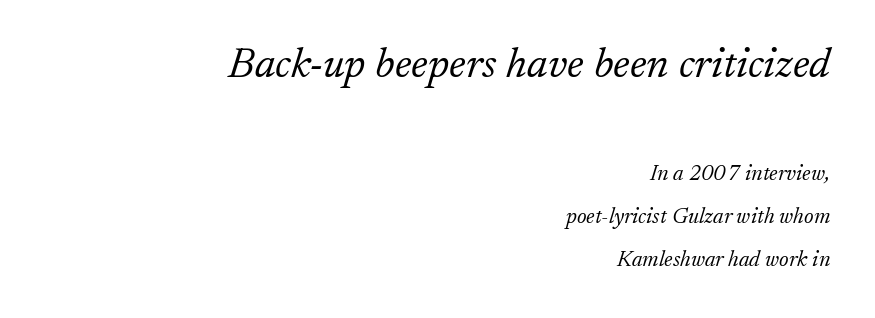
The image shows 43 px light serif type, italic (leaning right); set right-aligned, loose line spacing (1.95x), normal letter spacing, not underlined; the first (top) block is 1.95x larger; low stroke contrast and a small x-height.
